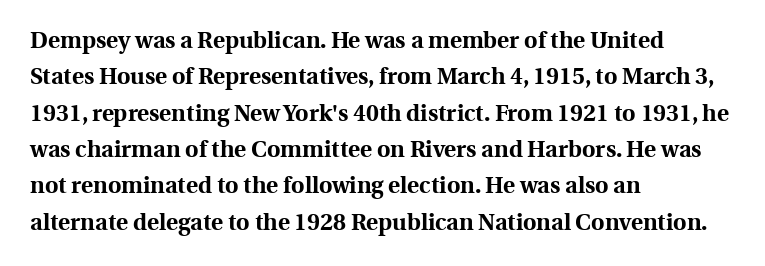
{"italic": "no", "bold": "yes", "underline": "no", "align": "left", "line_spacing": "normal", "line_spacing_ratio": 1.58, "letter_spacing": "normal", "letter_spacing_em": 0.0, "glyph_px": 23}
